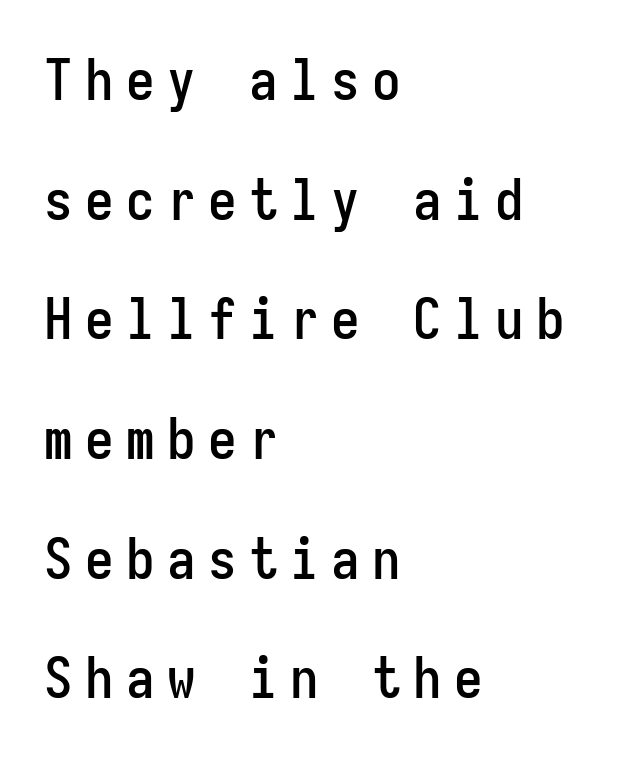
{"serif": "no", "italic": "no", "width": "condensed", "stroke_contrast": "low", "x_height": "medium", "monospaced": "yes", "underline": "no", "align": "left", "line_spacing": "loose", "line_spacing_ratio": 2.1, "letter_spacing": "wide", "letter_spacing_em": 0.22, "glyph_px": 57}
